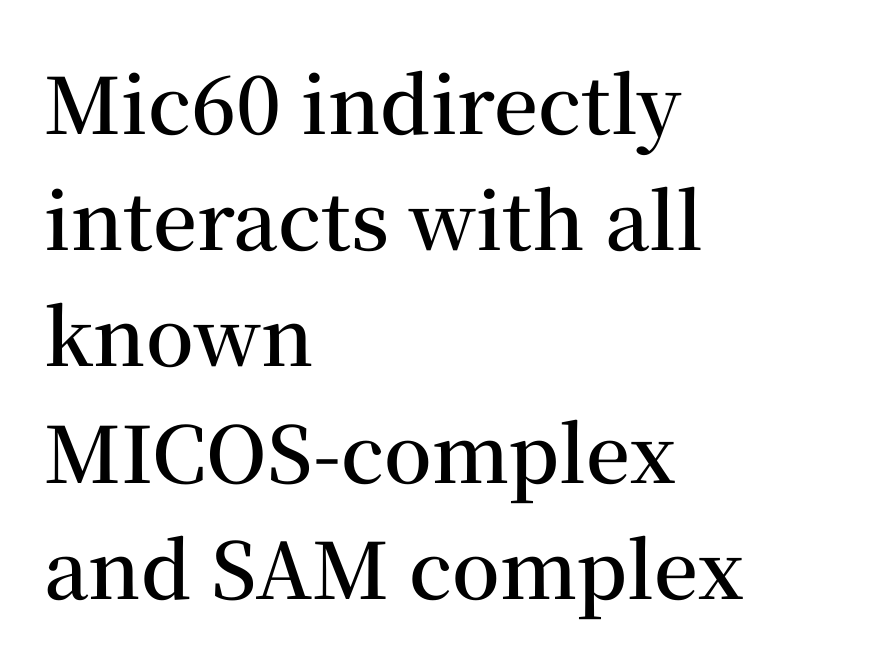
In terms of letterform style, serifs are clearly present. Spacing verdict: proportional, widths tailored to each character. This is roman type, the default non-slanted kind. Reading down the column, the eye jumps a familiar distance to each next line. The line texture is even and compact thanks to regular tracking.
